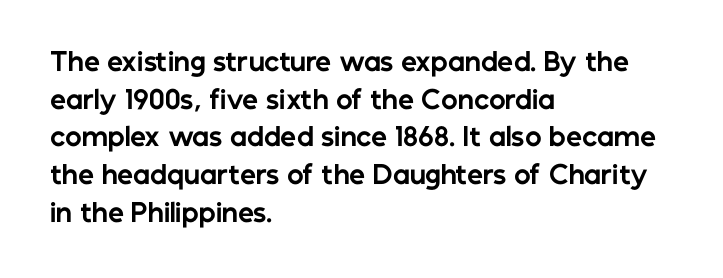
{"italic": "no", "bold": "yes", "underline": "no", "align": "left", "line_spacing": "normal", "line_spacing_ratio": 1.51, "letter_spacing": "normal", "letter_spacing_em": 0.0, "glyph_px": 25}
